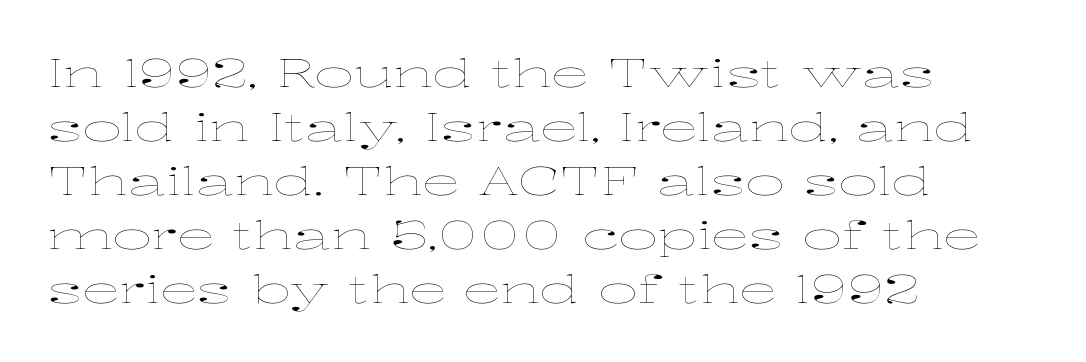
Q: Is the text bold? A: No.
Q: Is the text italic (slanted)? A: No, it is upright.
Q: Is the text underlined? A: No.
Q: How is the paragraph aligned? A: Left-aligned.
Q: Is the spacing between letters normal or unusually wide? A: Normal.
Q: Is the spacing between lines tight, normal or loose? A: Normal.
Q: Width (condensed, normal, or wide)? A: Wide.
Q: Stroke contrast? A: Low.
Q: x-height? A: Medium.
Q: Monospaced? A: No.
